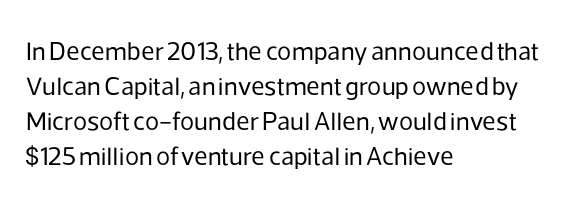
How are the letters spaced? Ordinarily, with no added tracking. Has an underline been added? It has not. Honestly, the row spacing looks completely unremarkable. The font is comparable to plain body text, perhaps lighter. Visually the block forms a straight wall on the left and a jagged coastline on the right.
